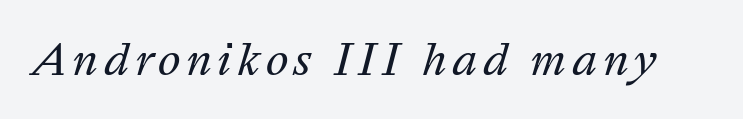
{"italic": "yes", "lean": "right", "slant_degrees": 16, "bold": "no", "weight": "regular", "width": "normal", "stroke_contrast": "medium", "x_height": "medium", "monospaced": "no", "underline": "no", "glyph_px": 43}
